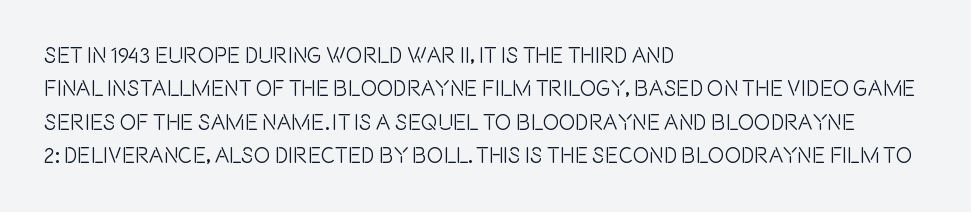
{"italic": "no", "underline": "no", "align": "left", "line_spacing": "normal", "line_spacing_ratio": 1.52, "letter_spacing": "normal", "letter_spacing_em": 0.0, "glyph_px": 22}
